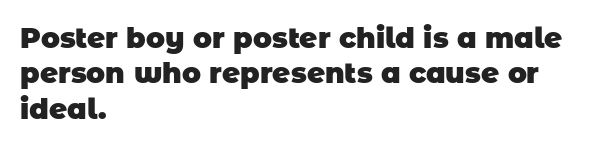
{"serif": "no", "bold": "yes", "weight": "heavy", "width": "normal", "stroke_contrast": "low", "x_height": "large", "monospaced": "no", "underline": "no", "align": "left", "line_spacing": "normal", "line_spacing_ratio": 1.26, "letter_spacing": "normal", "letter_spacing_em": 0.0, "glyph_px": 28}
